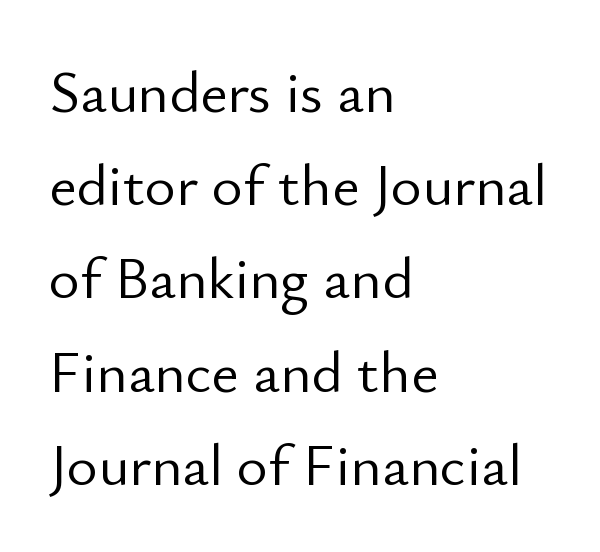
Are there feet on the stems? There aren't — it's a sans. The letters look calm and open, with moderate or lighter stems. The passage shown stacks its lines at a standard gap. Looks like regular typesetting: each glyph gets only the width it needs. It's the straight-up-and-down kind of type.
